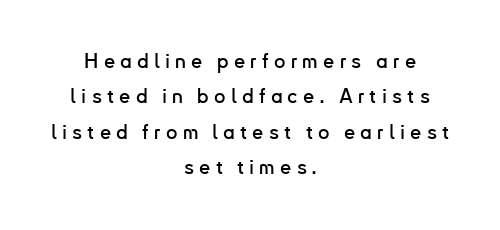
The image shows 20 px text type, upright; set centered, line spacing 1.77x, unusually wide letter spacing (+0.26 em), not underlined.
